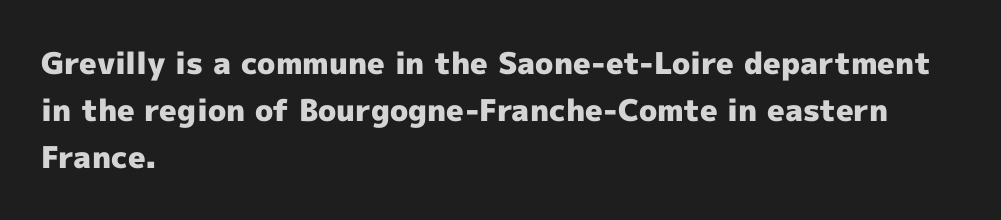
Q: Is the text bold? A: Yes.
Q: Is the text italic (slanted)? A: No, it is upright.
Q: Is the typeface a serif or a sans-serif typeface? A: Sans-serif.
Q: Is the text underlined? A: No.
Q: How is the paragraph aligned? A: Left-aligned.
Q: Is the spacing between letters normal or unusually wide? A: Normal.
Q: Is the spacing between lines tight, normal or loose? A: Normal.
Q: Width (condensed, normal, or wide)? A: Normal.
Q: x-height? A: Medium.
Q: Monospaced? A: No.
